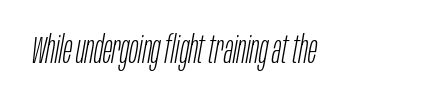
Q: Is the text bold? A: No.
Q: Is the text italic (slanted)? A: Yes, it leans right by about 10 degrees.
Q: Is the text underlined? A: No.
Q: Is the spacing between letters normal or unusually wide? A: Normal.
Q: Width (condensed, normal, or wide)? A: Condensed.
Q: Stroke contrast? A: Low.
Q: x-height? A: Large.
Q: Monospaced? A: No.
